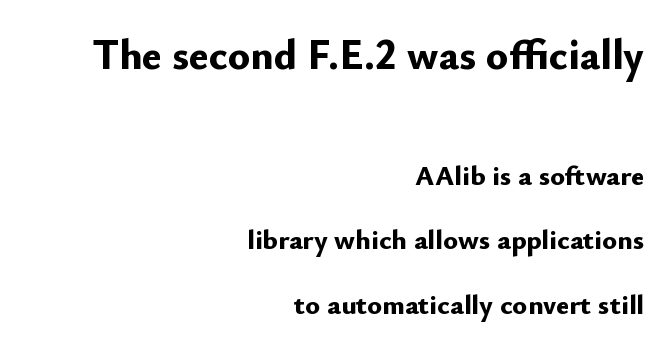
The rendering uses a large line-height, opening up the rows. The rendering uses natural spacing where letterforms have individual widths. The face used here has the dense, thick strokes of a bold. Posture: upright roman. The specimen omits any rule beneath the text block's lines.
